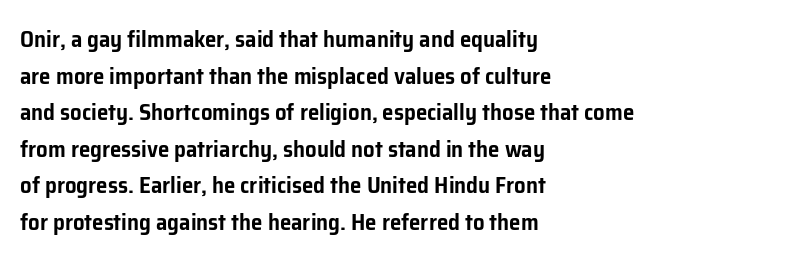
Q: Is the text italic (slanted)? A: No, it is upright.
Q: Is the text underlined? A: No.
Q: How is the paragraph aligned? A: Left-aligned.
Q: Is the spacing between letters normal or unusually wide? A: Normal.
Q: Is the spacing between lines tight, normal or loose? A: Normal.
